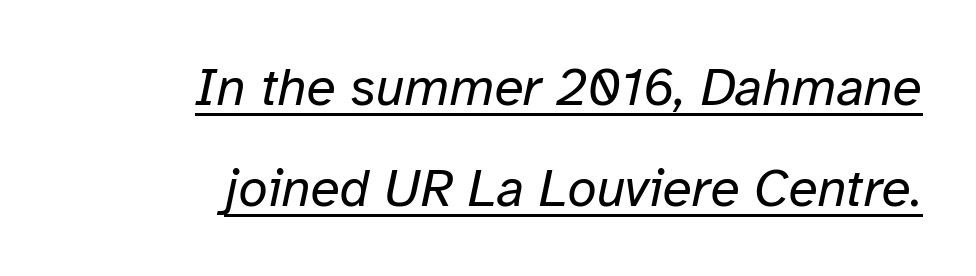
What's the leading like? Stretched, with rows far apart. These lines were composed using italics. Horizontally, the lines are justified to the trailing edge only. There is no visible air inserted between adjacent glyphs. A baseline rule has been typeset under these characters. Is this a fixed-width face? No — the glyphs have proportional, varying widths.
